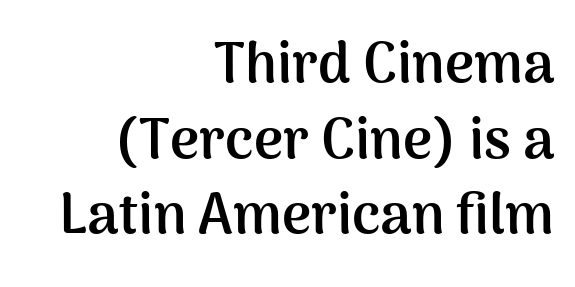
Look at the tracking — it's just the regular setting, nothing added. Strong, thick strokes mark this as bold type. This is sans-serif lettering, the kind often seen on screens and signage. Every stem runs plumb, perpendicular to the baseline. Descenders are the only things crossing below the line. Short and long lines alike share a common ending point at right.
